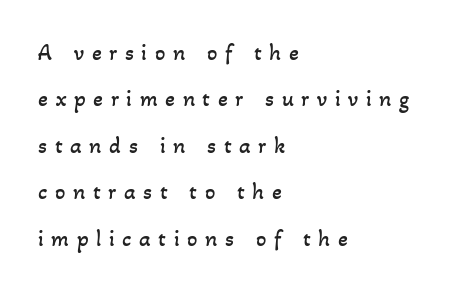
{"bold": "no", "underline": "no", "align": "left", "line_spacing": "loose", "line_spacing_ratio": 2.02, "letter_spacing": "wide", "letter_spacing_em": 0.33, "glyph_px": 23}
